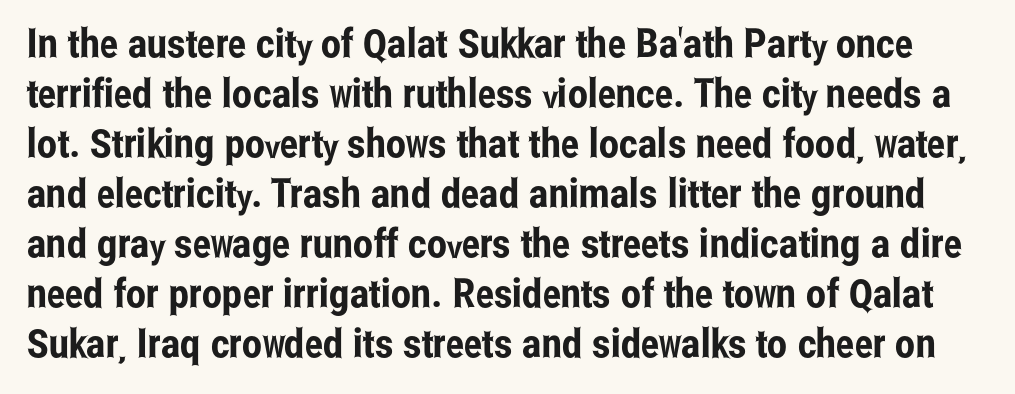
{"serif": "no", "italic": "no", "width": "condensed", "stroke_contrast": "low", "x_height": "medium", "monospaced": "no", "underline": "no", "line_spacing": "normal", "line_spacing_ratio": 1.25, "letter_spacing": "normal", "letter_spacing_em": 0.0, "glyph_px": 40}
